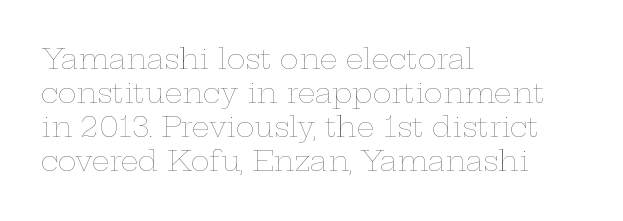
Posture: upright roman. There is no visible air inserted between adjacent glyphs. Descenders are the only things crossing below the line. The ragged edge is on the right, which tells us the setting is flush left.
